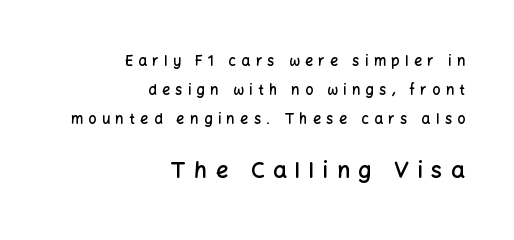
Each new line begins a long way beneath the previous one. When letters stand straight like this, we call the style roman or upright. The more generous point size was reserved for the lower chunk. Typeset ragged left — the right edge is the straight one. Letters rest on an invisible, unmarked baseline.
